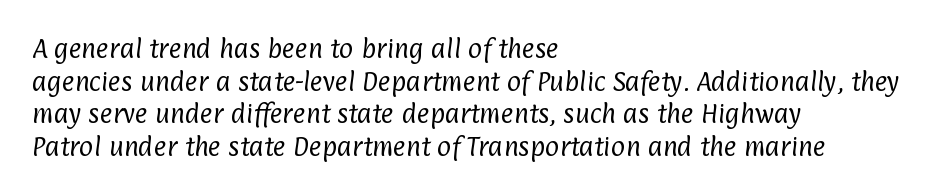
Q: Is the text bold? A: No.
Q: Is the text underlined? A: No.
Q: How is the paragraph aligned? A: Left-aligned.
Q: Is the spacing between letters normal or unusually wide? A: Normal.
Q: Is the spacing between lines tight, normal or loose? A: Normal.
